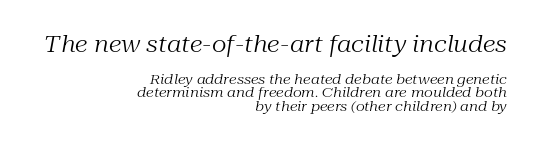
The type is set solid horizontally, with unmodified tracking. The gap between lines stays unmarked. Successive baselines arrive quickly, one right under another. Visually, the top section dominates because its glyphs are scaled up. The cut favours lightness, reaching ordinary text weight at its darkest. The rag falls on the left side of this text block.
